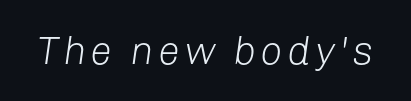
{"italic": "yes", "lean": "right", "slant_degrees": 8, "bold": "no", "weight": "light", "width": "normal", "stroke_contrast": "low", "x_height": "medium", "monospaced": "no", "underline": "no", "glyph_px": 39}
